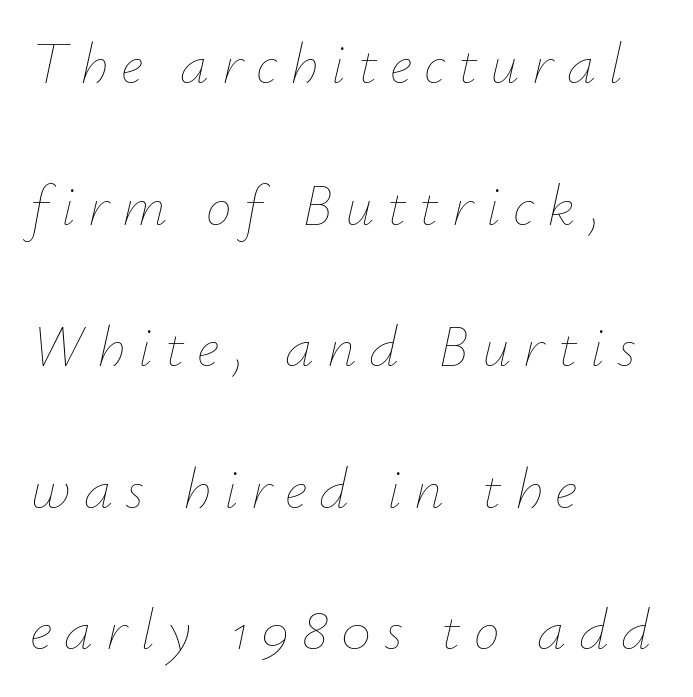
Q: Is the text bold? A: No.
Q: Is the text italic (slanted)? A: Yes, it leans right by about 12 degrees.
Q: Is the text underlined? A: No.
Q: How is the paragraph aligned? A: Left-aligned.
Q: Is the spacing between letters normal or unusually wide? A: Unusually wide.
Q: Is the spacing between lines tight, normal or loose? A: Loose.
Q: Width (condensed, normal, or wide)? A: Normal.
Q: Stroke contrast? A: Low.
Q: x-height? A: Small.
Q: Monospaced? A: No.
